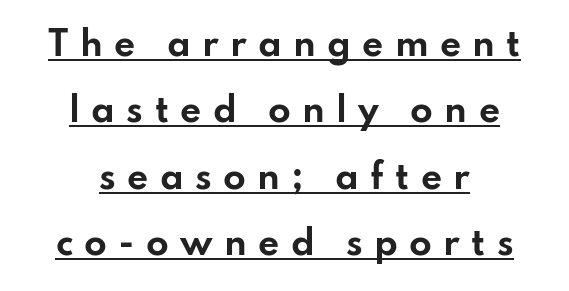
{"serif": "no", "italic": "no", "bold": "yes", "weight": "bold", "width": "wide", "stroke_contrast": "low", "x_height": "small", "monospaced": "no", "underline": "yes", "align": "center", "line_spacing": "loose", "line_spacing_ratio": 2.01, "letter_spacing": "wide", "letter_spacing_em": 0.34, "glyph_px": 33}
